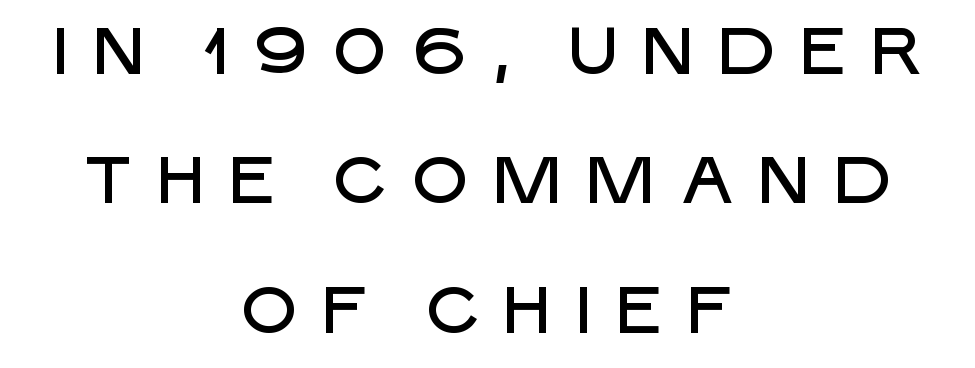
The image shows 66 px sans-serif type, upright; set centered, loose line spacing (1.96x), unusually wide letter spacing (+0.3 em), not underlined; low stroke contrast and a large x-height.
